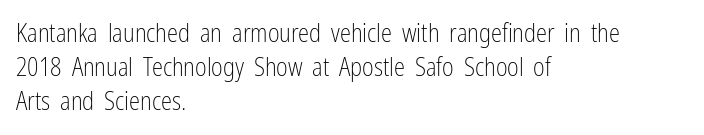
Q: Is the text bold? A: No.
Q: Is the text italic (slanted)? A: No, it is upright.
Q: Is the text underlined? A: No.
Q: How is the paragraph aligned? A: Left-aligned.
Q: Is the spacing between letters normal or unusually wide? A: Normal.
Q: Is the spacing between lines tight, normal or loose? A: Normal.
